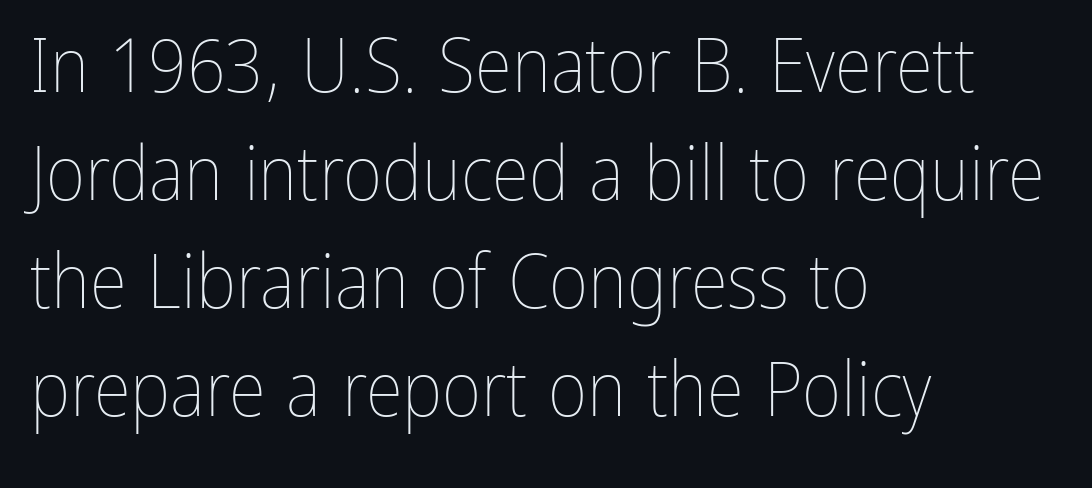
{"italic": "no", "bold": "no", "weight": "thin", "width": "condensed", "stroke_contrast": "low", "x_height": "medium", "monospaced": "no", "underline": "no", "align": "left", "line_spacing": "normal", "line_spacing_ratio": 1.42, "letter_spacing": "normal", "letter_spacing_em": 0.0, "glyph_px": 76}
